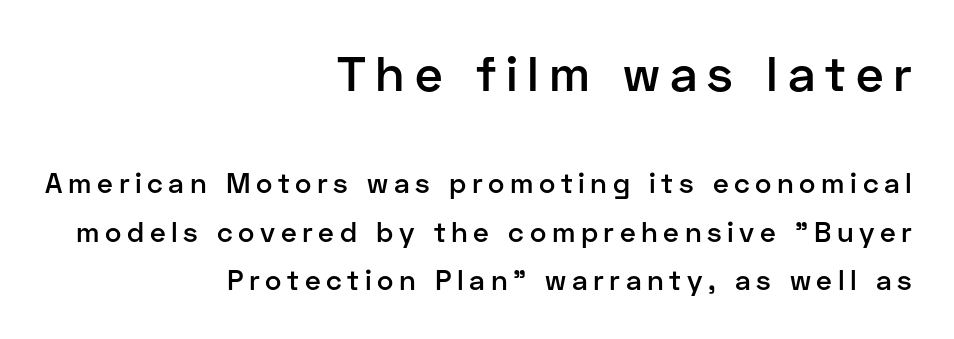
{"serif": "no", "italic": "no", "bold": "semi", "weight": "semibold", "width": "normal", "stroke_contrast": "low", "x_height": "medium", "monospaced": "no", "underline": "no", "align": "right", "line_spacing_ratio": 1.72, "letter_spacing": "wide", "letter_spacing_em": 0.2, "larger_block": "first", "size_ratio": 1.75, "glyph_px": 49}
